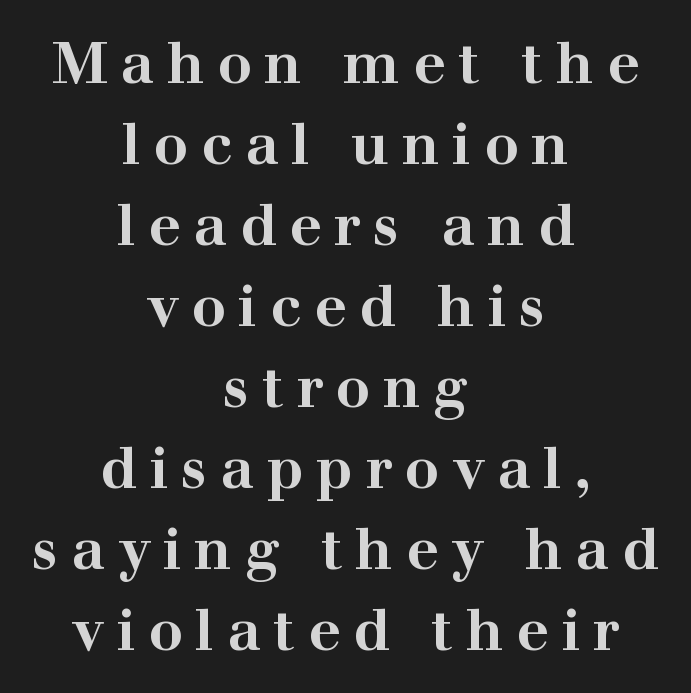
The image shows 57 px bold, wide serif type, upright; set centered, normal line spacing (1.42x), unusually wide letter spacing (+0.22 em), not underlined; high stroke contrast and a medium x-height.
